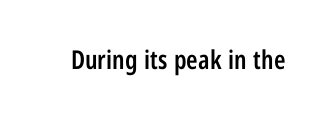
Q: Is the text bold? A: Semi-bold.
Q: Is the text italic (slanted)? A: No, it is upright.
Q: Is the text underlined? A: No.
Q: Is the spacing between letters normal or unusually wide? A: Normal.
